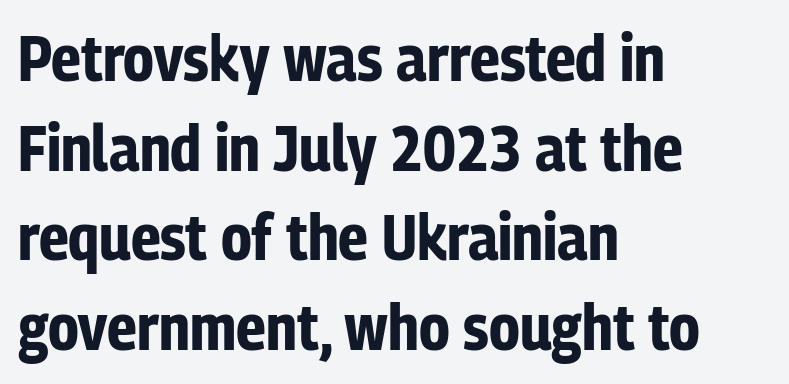
Q: Is the text bold? A: Yes.
Q: Is the text italic (slanted)? A: No, it is upright.
Q: Is the typeface a serif or a sans-serif typeface? A: Sans-serif.
Q: Is the text underlined? A: No.
Q: How is the paragraph aligned? A: Left-aligned.
Q: Is the spacing between letters normal or unusually wide? A: Normal.
Q: Is the spacing between lines tight, normal or loose? A: Normal.
Q: Width (condensed, normal, or wide)? A: Condensed.
Q: Stroke contrast? A: Low.
Q: x-height? A: Medium.
Q: Monospaced? A: No.
